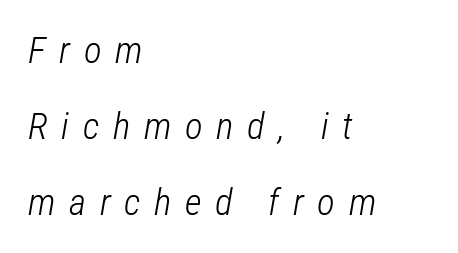
{"italic": "yes", "lean": "right", "slant_degrees": 12, "bold": "no", "weight": "light", "width": "condensed", "stroke_contrast": "low", "x_height": "medium", "monospaced": "no", "underline": "no", "align": "left", "line_spacing": "loose", "line_spacing_ratio": 2.05, "letter_spacing": "wide", "letter_spacing_em": 0.37, "glyph_px": 37}
